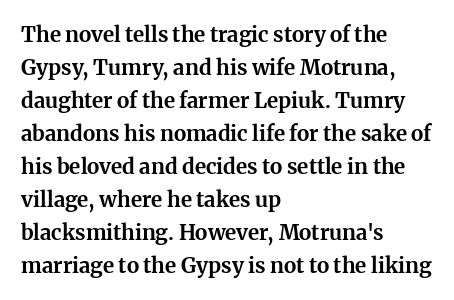
Q: Is the text bold? A: Yes.
Q: Is the text italic (slanted)? A: No, it is upright.
Q: Is the text underlined? A: No.
Q: How is the paragraph aligned? A: Left-aligned.
Q: Is the spacing between letters normal or unusually wide? A: Normal.
Q: Is the spacing between lines tight, normal or loose? A: Normal.
